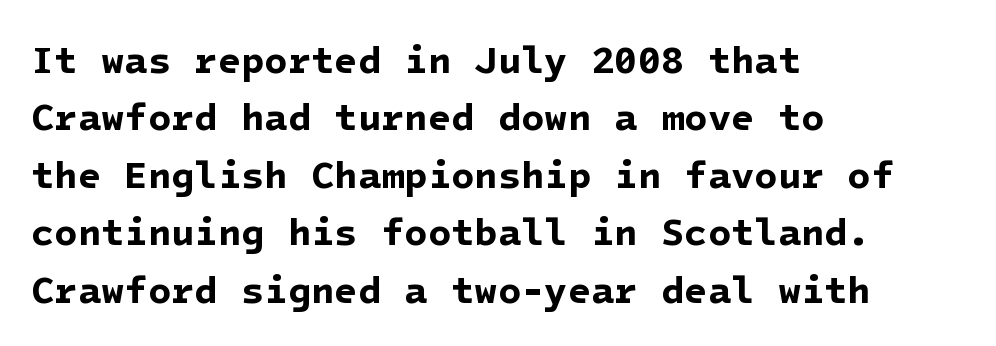
The image shows 38 px bold sans-serif type; set left-aligned, normal line spacing (1.51x), normal letter spacing, not underlined; low stroke contrast and a medium x-height.
